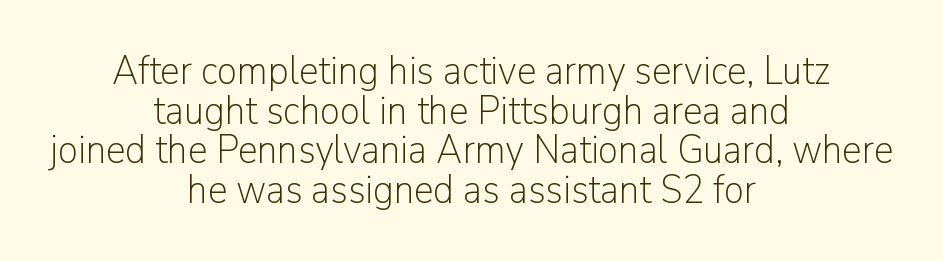
{"serif": "no", "italic": "no", "bold": "no", "weight": "light", "width": "normal", "stroke_contrast": "low", "x_height": "medium", "monospaced": "no", "underline": "no", "align": "center", "line_spacing": "tight", "line_spacing_ratio": 0.99, "letter_spacing": "normal", "letter_spacing_em": 0.0, "glyph_px": 40}
